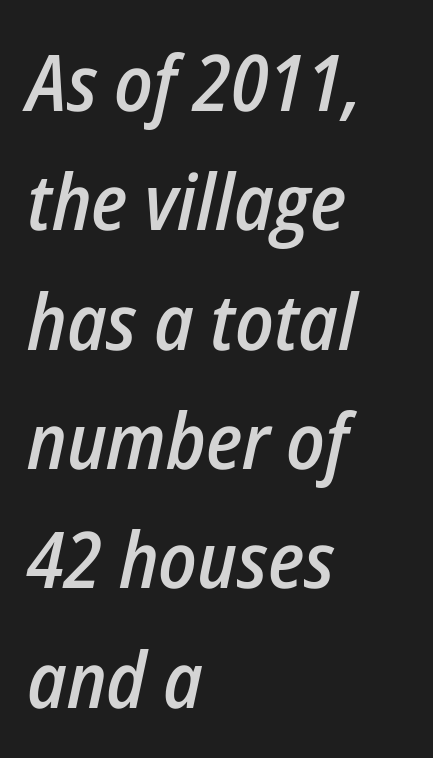
A normal amount of white space separates one row of letters from the next. Leftover space on each line is placed entirely after the last word. Quick note: italic. These lines carry some extra weight — a demibold, not a full bold. The string is rendered with underlining switched off.
